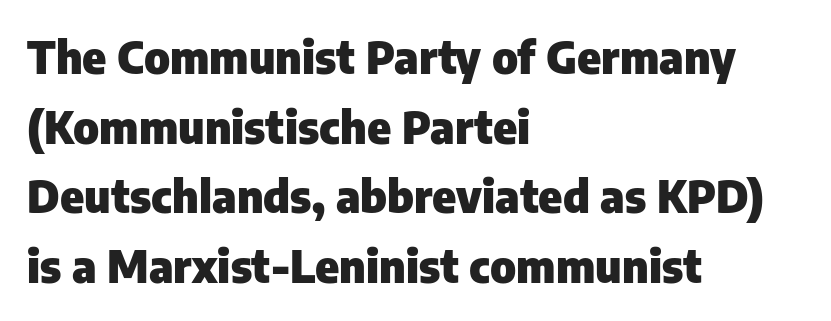
The image shows 45 px heavy sans-serif type, upright; set left-aligned, normal line spacing (1.55x), normal letter spacing, not underlined; low stroke contrast and a medium x-height.
